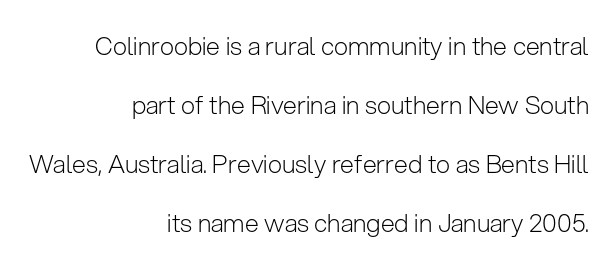
The string is rendered with underlining switched off. The cut favours lightness, reaching ordinary text weight at its darkest. The text block is weighted toward the right margin, trailing off unevenly leftward. The typography opts for an upright posture over an oblique one. These lines stand farther apart than default settings would place them. The face used here is rendered with its standard letterfit.
